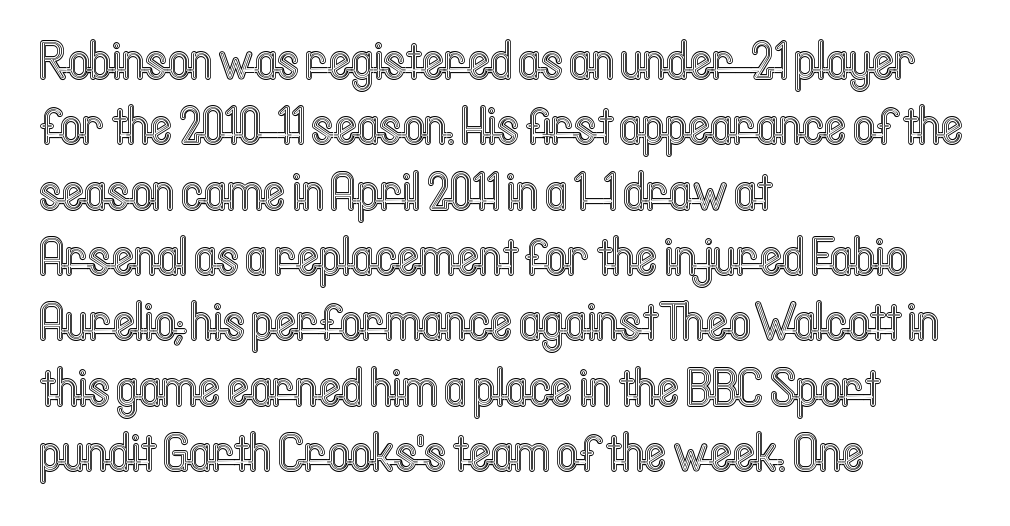
The gaps between neighbouring characters are ordinary and unremarkable. These lines are rendered in a variable-pitch font. The gap between lines stays unmarked. Vertical strokes here are truly vertical. Compared with a centered layout, this one pins lines to the left instead.
